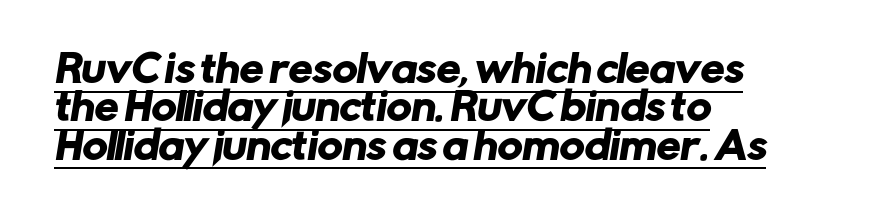
Q: Is the typeface a serif or a sans-serif typeface? A: Sans-serif.
Q: Is the text underlined? A: Yes.
Q: How is the paragraph aligned? A: Left-aligned.
Q: Is the spacing between letters normal or unusually wide? A: Normal.
Q: Is the spacing between lines tight, normal or loose? A: Tight.
Q: Width (condensed, normal, or wide)? A: Normal.
Q: Stroke contrast? A: Low.
Q: x-height? A: Medium.
Q: Monospaced? A: No.
